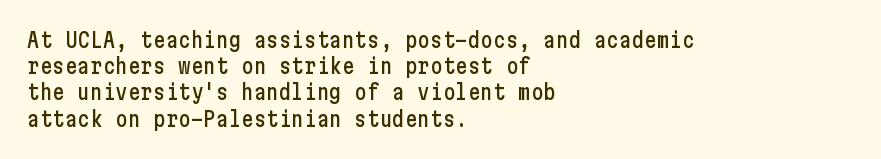
Q: Is the text italic (slanted)? A: No, it is upright.
Q: Is the text underlined? A: No.
Q: How is the paragraph aligned? A: Left-aligned.
Q: Is the spacing between letters normal or unusually wide? A: Normal.
Q: Is the spacing between lines tight, normal or loose? A: Normal.
